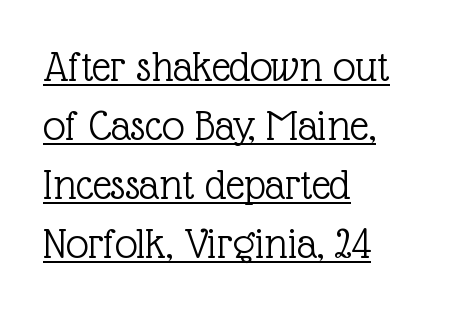
The image shows 45 px light serif type, upright; set left-aligned, normal line spacing (1.31x), normal letter spacing, underlined; a medium x-height.
